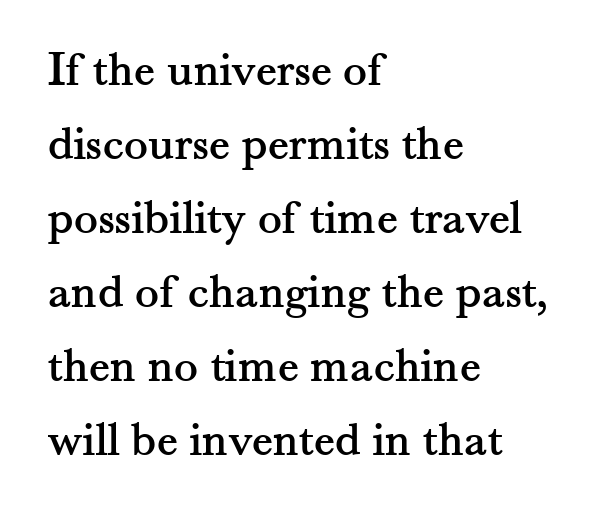
Think of a printed novel: that variable character pitch is what you see here. Reading down the column, the eye jumps a familiar distance to each next line. What kind of face is this? One with serifs. Tracking here is standard; glyphs follow each other at the usual distance. These lines stack with their left ends in a neat column.
